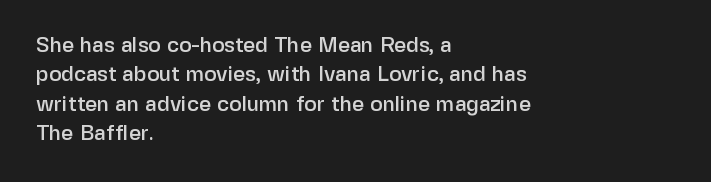
If you drew a ruler down the left edge, every line would touch it. The foot of each line stays bare and open. What's the leading like? Ordinary, nothing unusual. The axis of the letterforms is exactly vertical. Observe the ordinary spacing: letters are neighbours, not strangers.
